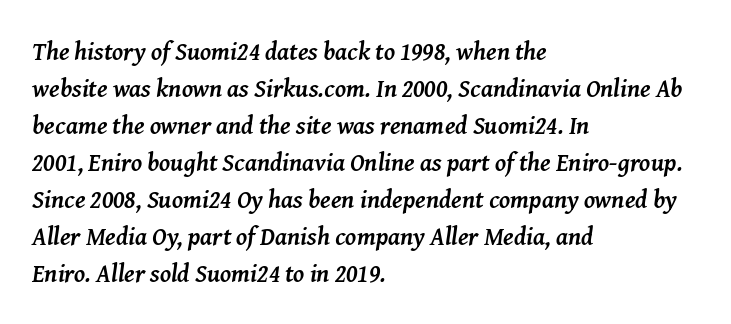
It's the slanting kind of type. The passage shown has conventional tracking throughout. On the weight axis this lands at bold, roughly 700. Words float on clear page, feet unadorned. Caption: multi-line text, flush left, ragged right. Students, observe: this is what conventionally led text looks like.
